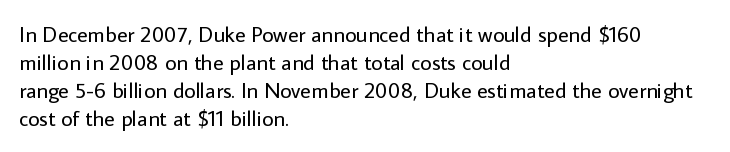
Q: Is the text bold? A: No.
Q: Is the text italic (slanted)? A: No, it is upright.
Q: Is the text underlined? A: No.
Q: How is the paragraph aligned? A: Left-aligned.
Q: Is the spacing between letters normal or unusually wide? A: Normal.
Q: Is the spacing between lines tight, normal or loose? A: Normal.
